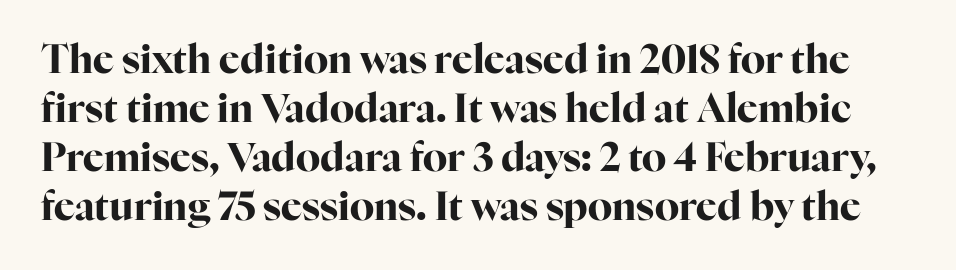
In terms of letterspacing, this is plain default setting. The face used here is seriffed, in the tradition of book romans. Letters rest on an invisible, unmarked baseline. Set as a true bold cut, around the 700 mark. The face used here is proportionally spaced, like ordinary book or web type.
